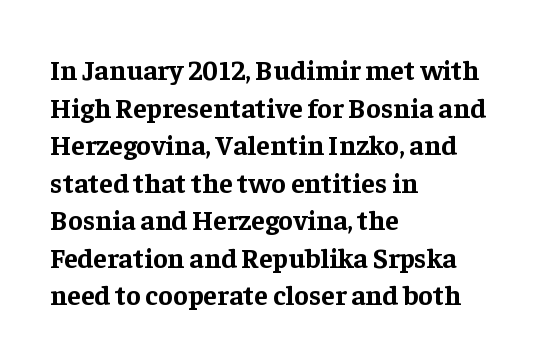
The image shows 28 px bold serif type, upright; set left-aligned, normal line spacing (1.34x), normal letter spacing, not underlined; low stroke contrast and a medium x-height.
